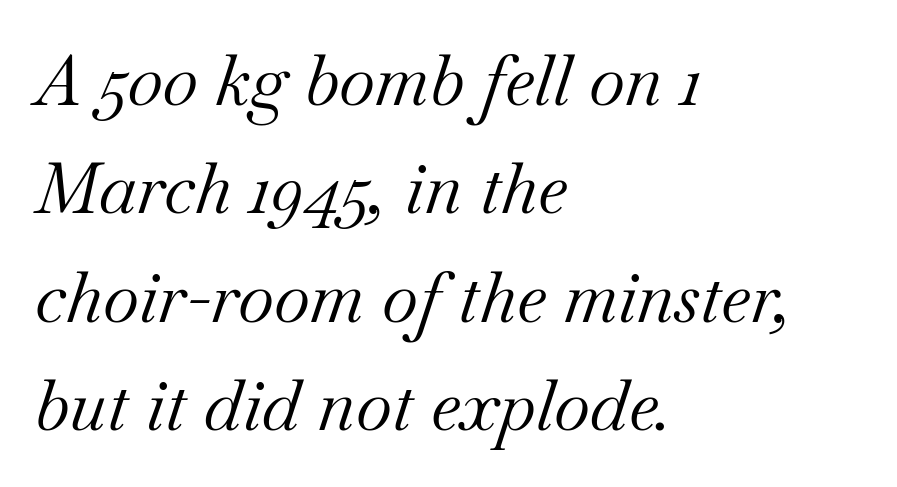
{"serif": "yes", "italic": "yes", "lean": "right", "slant_degrees": 18, "bold": "no", "weight": "regular", "width": "normal", "stroke_contrast": "medium", "x_height": "small", "monospaced": "no", "underline": "no", "align": "left", "line_spacing": "normal", "line_spacing_ratio": 1.55, "letter_spacing": "normal", "letter_spacing_em": 0.0, "glyph_px": 70}
